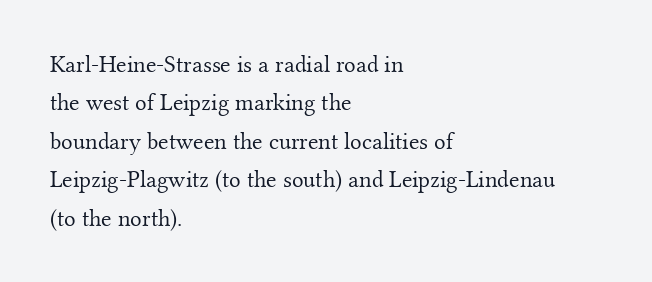
The image shows 24 px text type, upright; set left-aligned, normal line spacing (1.6x), normal letter spacing, not underlined.
